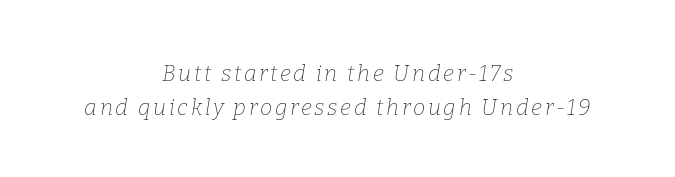
The specimen reads as italic at a glance. A centered setting, common on invitations and titles, is used for this passage. Any mark beneath the type? The region is blank. Is there much room between lines? A standard amount, neither cramped nor airy.
